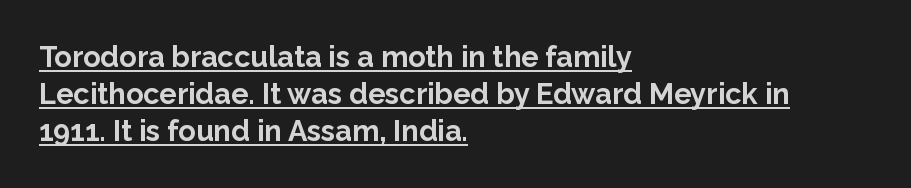
The image shows 29 px bold sans-serif type, upright; set left-aligned, normal line spacing (1.28x), normal letter spacing, underlined; low stroke contrast and a medium x-height.
